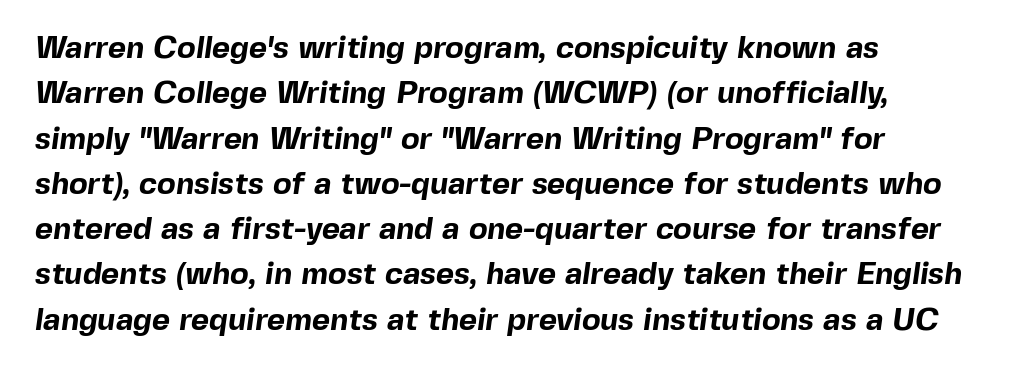
The image shows 31 px bold sans-serif type; set left-aligned, normal line spacing (1.46x), normal letter spacing, not underlined; a medium x-height.
